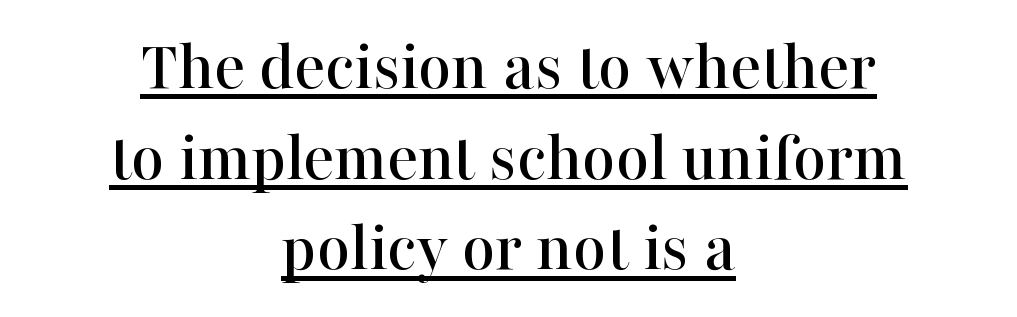
The image shows 72 px serif type, upright; set centered, normal line spacing (1.26x), normal letter spacing, underlined; high stroke contrast and a medium x-height.
